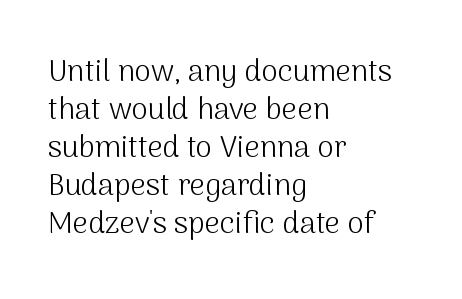
The image shows 30 px light sans-serif type, upright; set left-aligned, normal line spacing (1.27x), normal letter spacing, not underlined; medium stroke contrast and a medium x-height.
